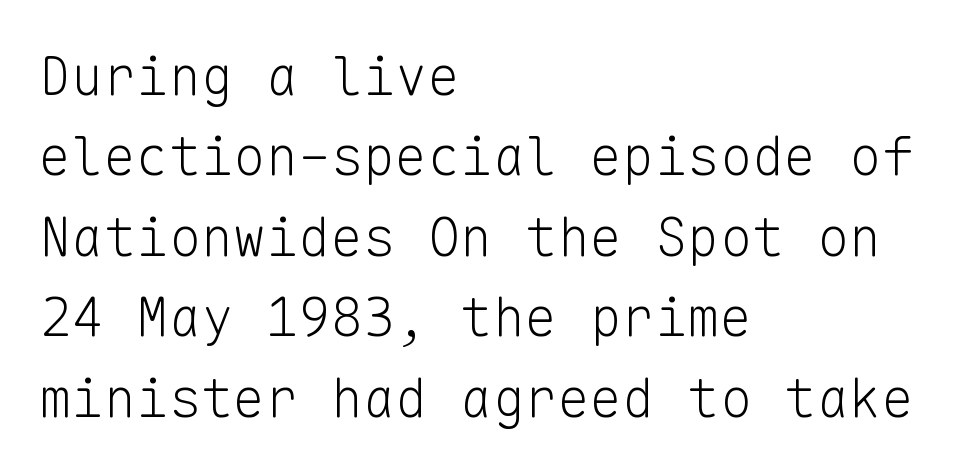
Q: Is the text bold? A: No.
Q: Is the text italic (slanted)? A: No, it is upright.
Q: Is the typeface a serif or a sans-serif typeface? A: Sans-serif.
Q: Is the text underlined? A: No.
Q: How is the paragraph aligned? A: Left-aligned.
Q: Is the spacing between letters normal or unusually wide? A: Normal.
Q: Is the spacing between lines tight, normal or loose? A: Normal.
Q: Width (condensed, normal, or wide)? A: Normal.
Q: Stroke contrast? A: Low.
Q: x-height? A: Medium.
Q: Monospaced? A: Yes.
